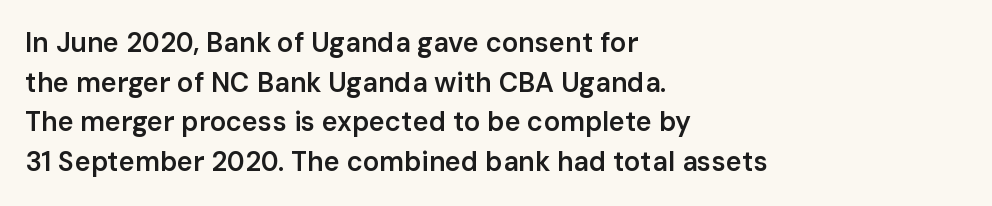
Q: Is the text bold? A: Semi-bold.
Q: Is the text italic (slanted)? A: No, it is upright.
Q: Is the text underlined? A: No.
Q: How is the paragraph aligned? A: Left-aligned.
Q: Is the spacing between letters normal or unusually wide? A: Normal.
Q: Is the spacing between lines tight, normal or loose? A: Normal.
